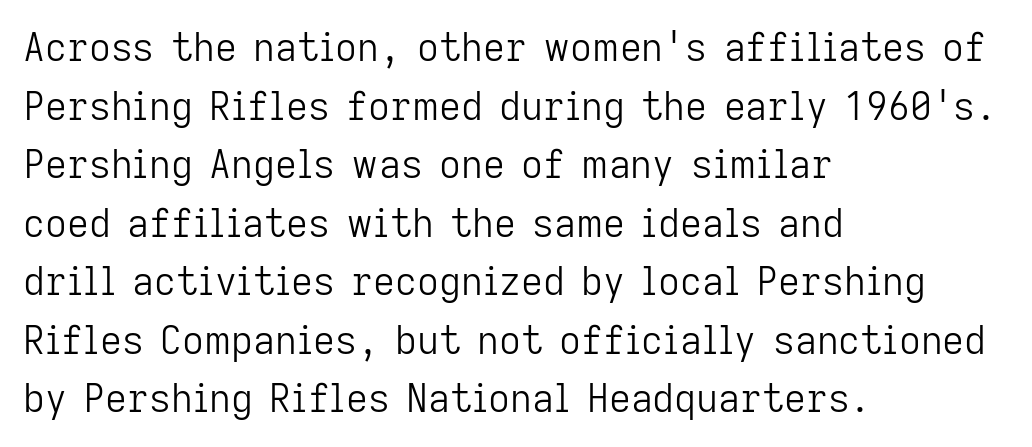
No extra ink here — the face is not bold. Successive baselines arrive at the customary interval. Varying glyph widths throughout — classic text-font behaviour. The lettering holds an erect, upright posture throughout.
